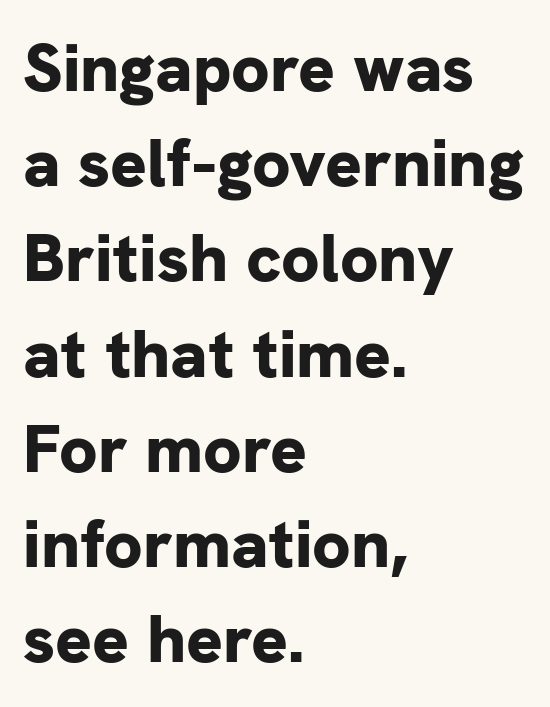
Q: Is the text bold? A: Yes.
Q: Is the text italic (slanted)? A: No, it is upright.
Q: Is the typeface a serif or a sans-serif typeface? A: Sans-serif.
Q: Is the text underlined? A: No.
Q: How is the paragraph aligned? A: Left-aligned.
Q: Is the spacing between letters normal or unusually wide? A: Normal.
Q: Is the spacing between lines tight, normal or loose? A: Normal.
Q: Width (condensed, normal, or wide)? A: Normal.
Q: Stroke contrast? A: Low.
Q: x-height? A: Medium.
Q: Monospaced? A: No.
